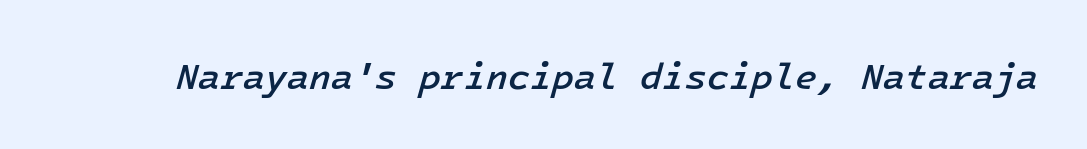
A fair bit of extra ink — the face is semibold, not bold. Underlining? Definitely not there. Tall strokes in this sample are angled rather than plumb. Observe the ordinary spacing: letters are neighbours, not strangers.
